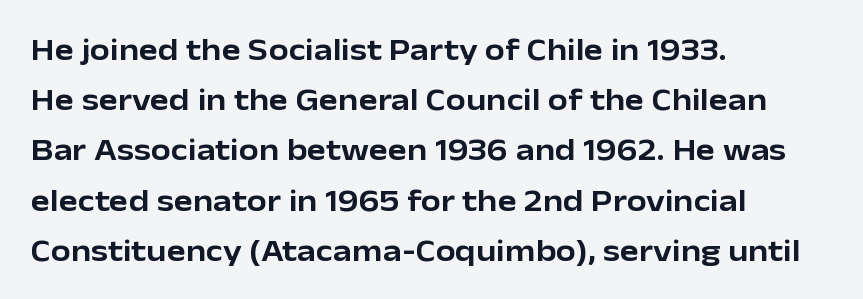
{"serif": "no", "italic": "no", "width": "normal", "stroke_contrast": "low", "x_height": "medium", "monospaced": "no", "underline": "no", "align": "left", "line_spacing": "normal", "line_spacing_ratio": 1.57, "letter_spacing": "normal", "letter_spacing_em": 0.0, "glyph_px": 32}
